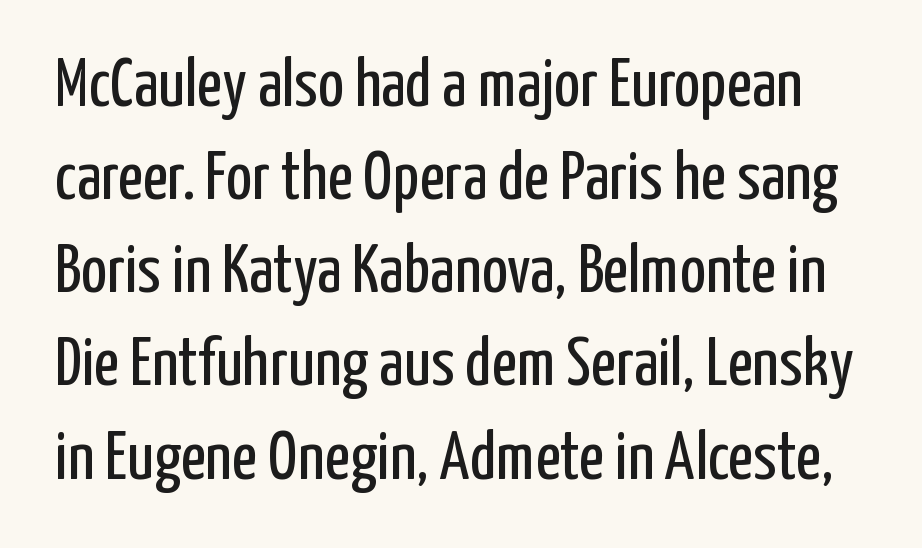
Tall strokes in this sample are plumb rather than angled. The lines sit at an ordinary, default distance from one another. Look at the tracking — it's just the regular setting, nothing added. The font is comparable to plain body text, perhaps lighter.
